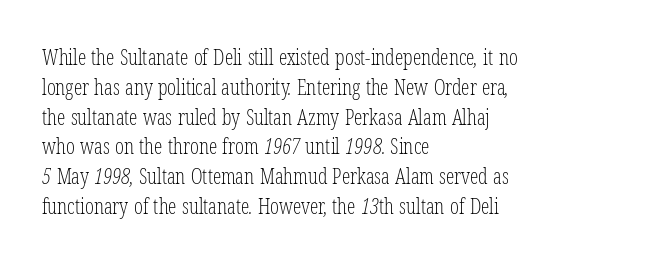
The image shows 21 px text type; set left-aligned, normal line spacing (1.42x), normal letter spacing, not underlined.
